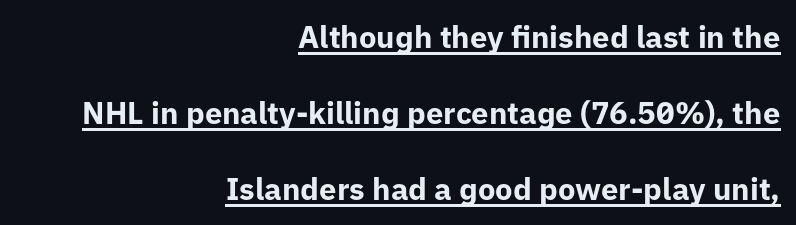
What decoration does the sample have? An underline. Glyph-to-glyph distance matches everyday printed text. A typesetter would mark this as roman, not italic. The rag falls on the left side of this text block.
